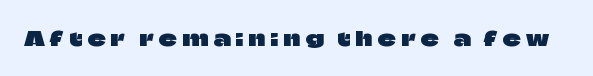
Q: Is the text italic (slanted)? A: No, it is upright.
Q: Is the text underlined? A: No.
Q: Is the spacing between letters normal or unusually wide? A: Unusually wide.
